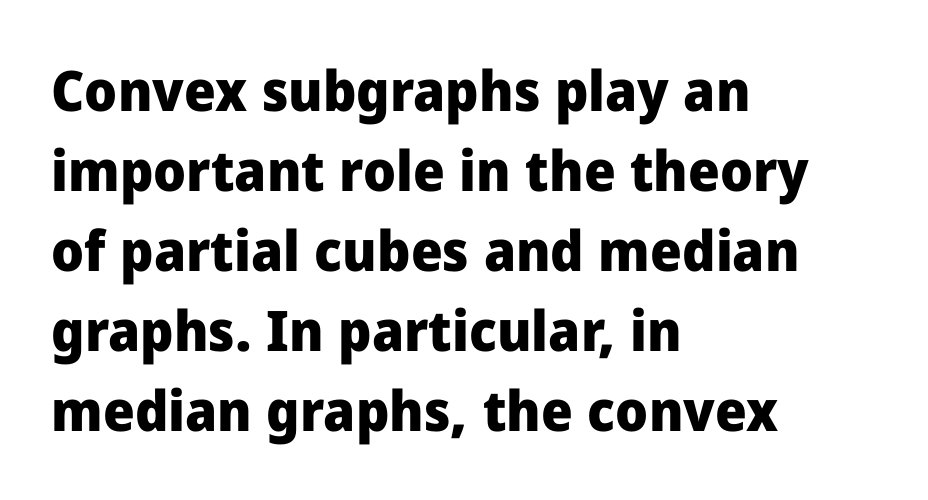
{"serif": "no", "italic": "no", "bold": "yes", "weight": "heavy", "width": "normal", "stroke_contrast": "low", "x_height": "medium", "monospaced": "no", "underline": "no", "align": "left", "line_spacing": "normal", "line_spacing_ratio": 1.43, "letter_spacing": "normal", "letter_spacing_em": 0.0, "glyph_px": 56}
